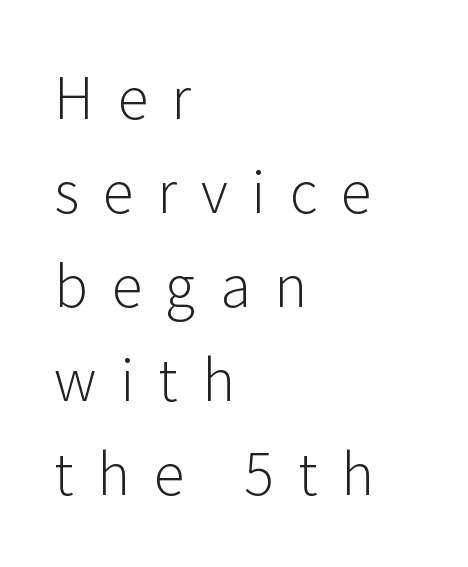
Q: Is the text bold? A: No.
Q: Is the text italic (slanted)? A: No, it is upright.
Q: Is the typeface a serif or a sans-serif typeface? A: Sans-serif.
Q: Is the text underlined? A: No.
Q: How is the paragraph aligned? A: Left-aligned.
Q: Is the spacing between letters normal or unusually wide? A: Unusually wide.
Q: Is the spacing between lines tight, normal or loose? A: Normal.
Q: Width (condensed, normal, or wide)? A: Normal.
Q: Stroke contrast? A: Low.
Q: x-height? A: Medium.
Q: Monospaced? A: No.
